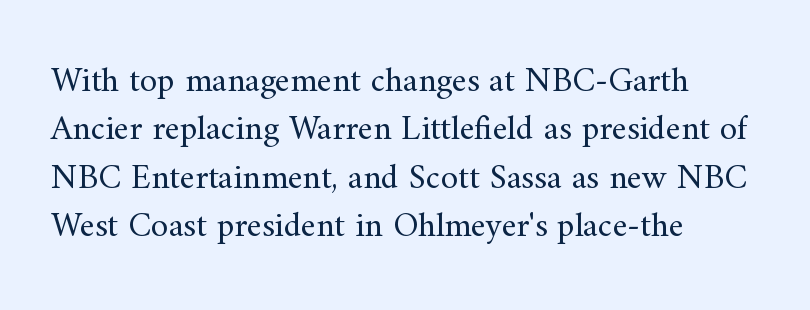
The image shows 35 px regular-weight serif type, upright; set left-aligned, normal line spacing (1.38x), normal letter spacing, not underlined; medium stroke contrast and a small x-height.
